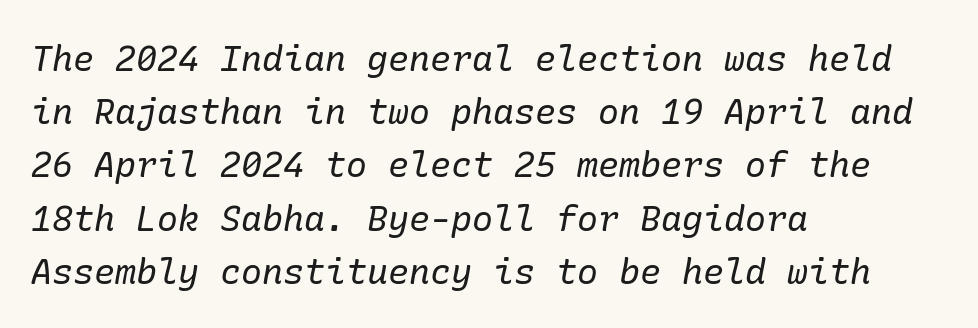
The lettering tilts uniformly, giving the passage an italic look. Decoration check: the copy has no underline. Does the copy run flush right? No — it runs flush left. Each stroke keeps to a modest, everyday thickness or less.
